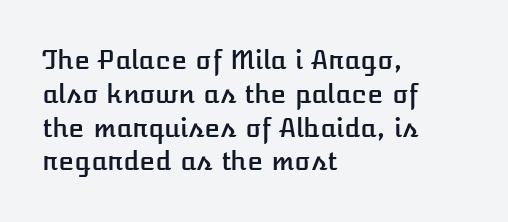
The ragged edge is on the right, which tells us the setting is flush left. How would I describe the line gaps? Plain and ordinary. This is the regular roman posture of the typeface. Only glyphs here, with clear space below each row.
